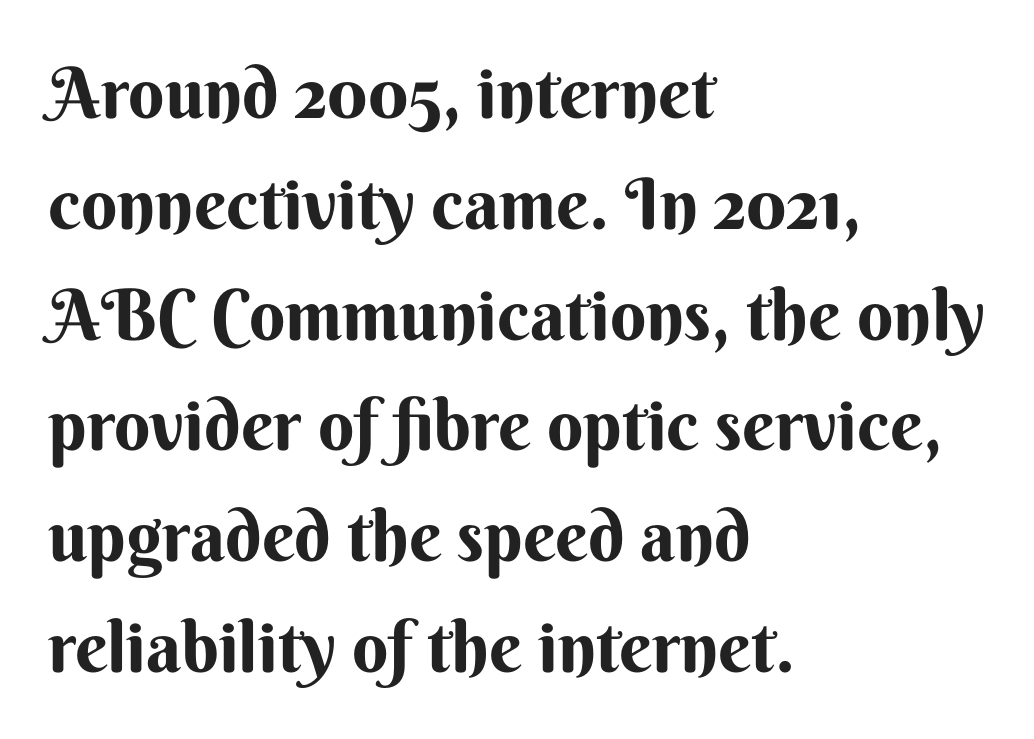
The image shows 71 px bold sans-serif type, upright; set left-aligned, normal line spacing (1.56x), normal letter spacing, not underlined; medium stroke contrast and a small x-height.
